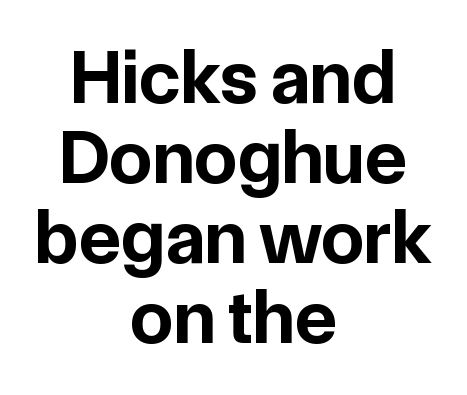
The image shows 77 px bold sans-serif type, upright; set centered, tight line spacing (1.04x), normal letter spacing, not underlined; low stroke contrast and a medium x-height.
